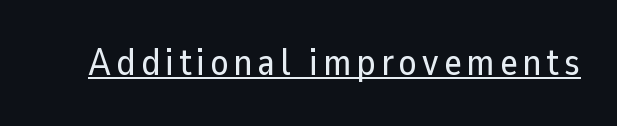
A roman cut, with each character standing at attention. This sample has the flowing, uneven cadence of proportional lettering. Unlike a traditional serif, this face leaves its strokes unadorned. Somebody hit Ctrl+U on this one — the words are underlined.
